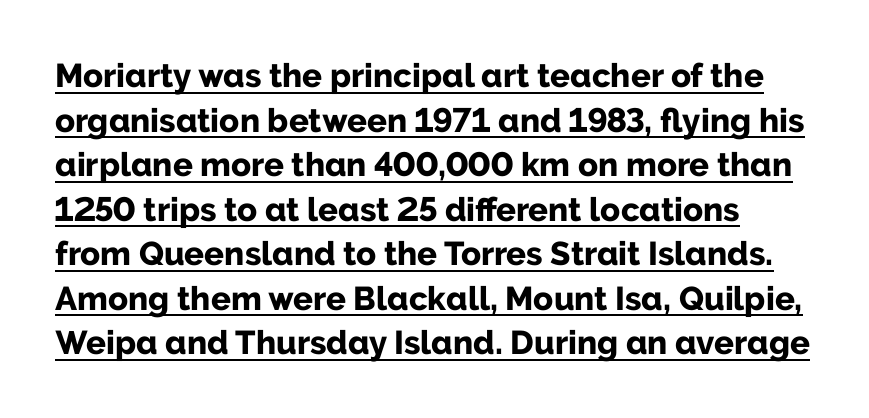
The image shows 33 px bold sans-serif type, upright; set normal line spacing (1.35x), normal letter spacing, underlined; low stroke contrast and a medium x-height.
